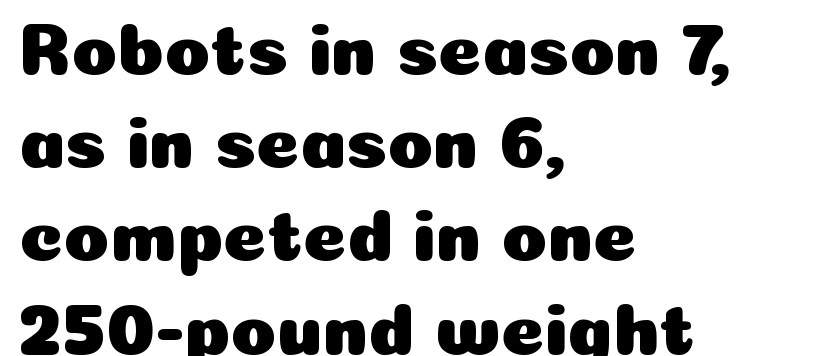
The image shows 74 px sans-serif type, upright; set left-aligned, normal line spacing (1.26x), normal letter spacing, not underlined; low stroke contrast and a medium x-height.
